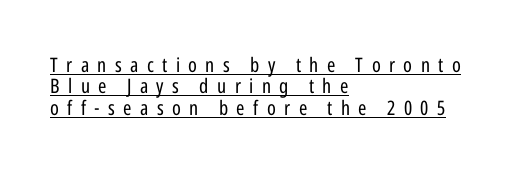
Q: Is the text bold? A: No.
Q: Is the text italic (slanted)? A: No, it is upright.
Q: Is the text underlined? A: Yes.
Q: How is the paragraph aligned? A: Left-aligned.
Q: Is the spacing between letters normal or unusually wide? A: Unusually wide.
Q: Is the spacing between lines tight, normal or loose? A: Tight.
